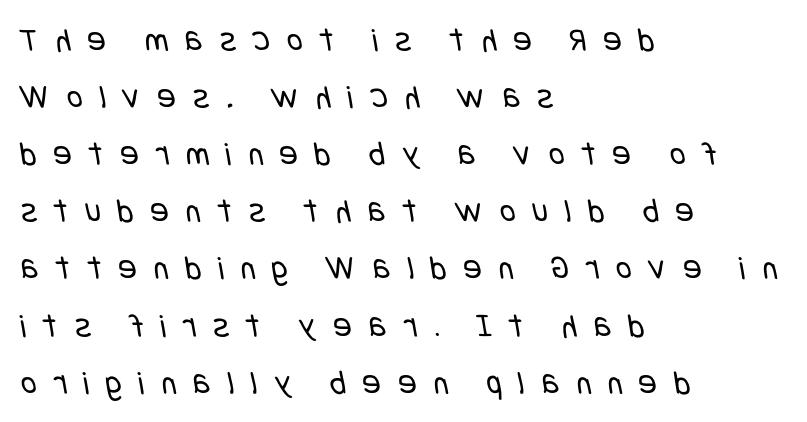
The image shows 34 px regular-weight, condensed sans-serif type; set left-aligned, normal line spacing (1.68x), unusually wide letter spacing (+0.5 em), not underlined; low stroke contrast and a large x-height.
